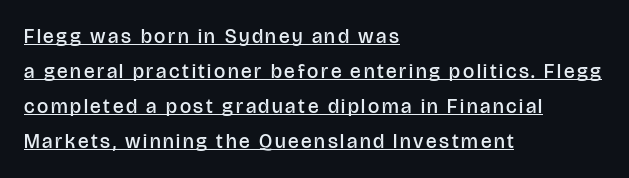
The image shows 20 px text type, upright; set left-aligned, line spacing 1.75x, underlined.
